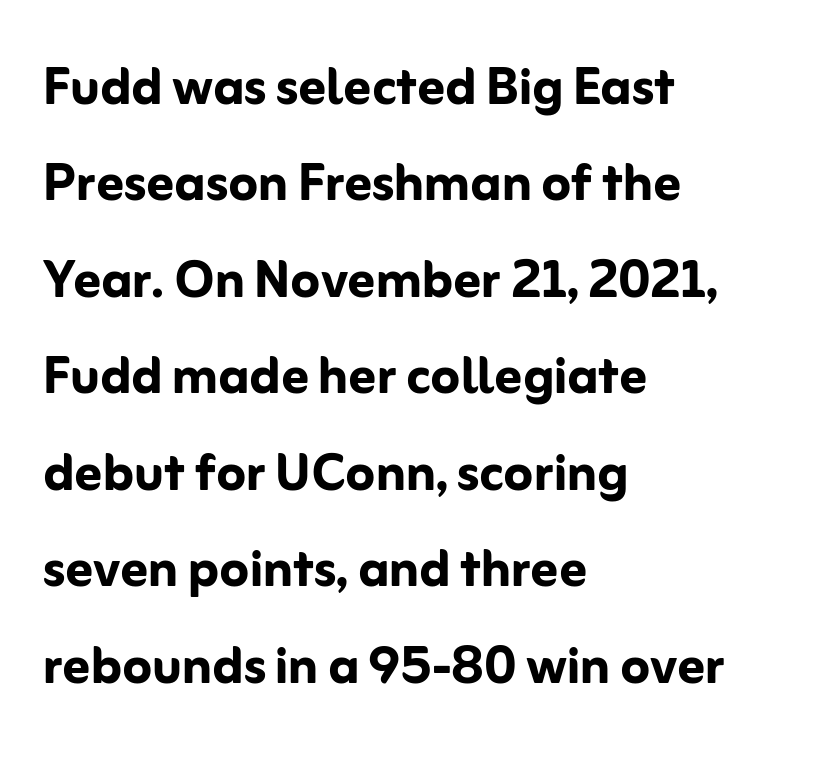
Glance below the letters and you will spot only blank space. If you measured baseline to baseline, you'd find a middling distance. Tall strokes in this sample are plumb rather than angled. In terms of letterspacing, this is plain default setting. Character widths vary here, with narrow letters taking less room than wide ones. The font is running at its bold setting.
